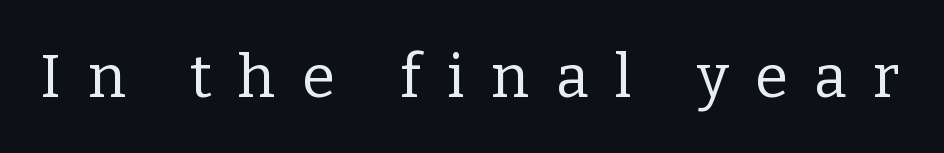
The image shows 60 px regular-weight serif type, upright; set unusually wide letter spacing (+0.44 em), not underlined; low stroke contrast and a medium x-height.
